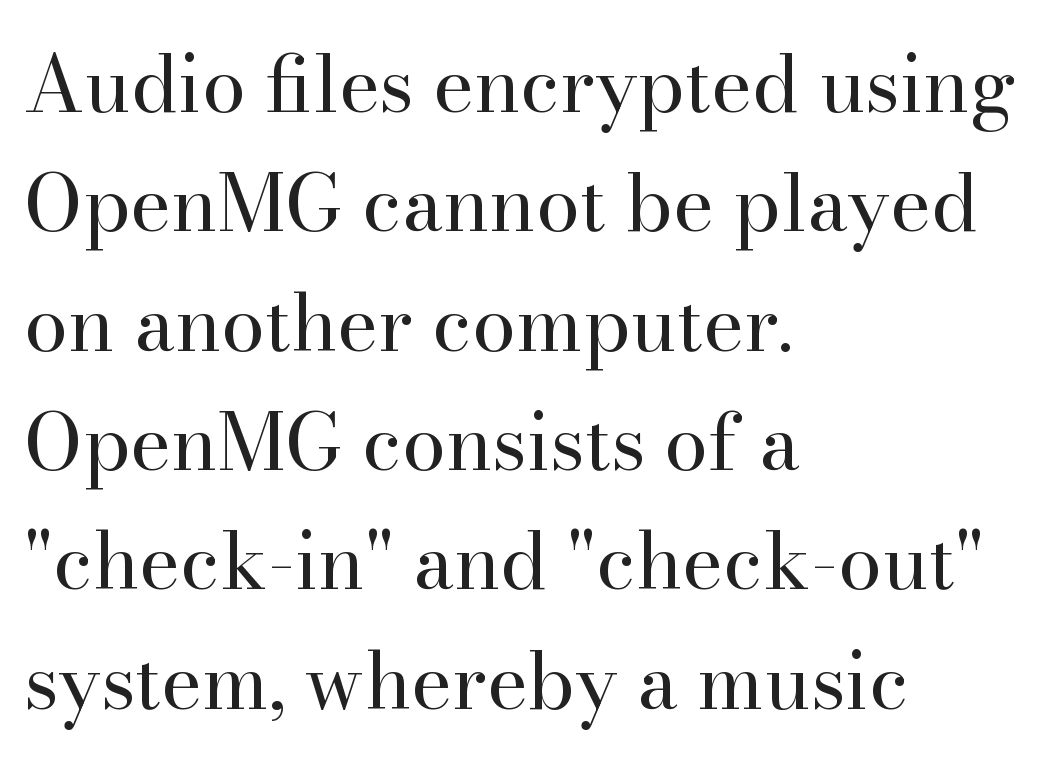
Baseline-to-baseline distance is the conventional proportion of letter height. Note the varied advance widths — an 'i' is clearly narrower than an 'm'. Quick note: underline off. Unlike a clean sans, this face finishes its strokes with serifs. Spacing between characters is what you'd get straight out of the box.
